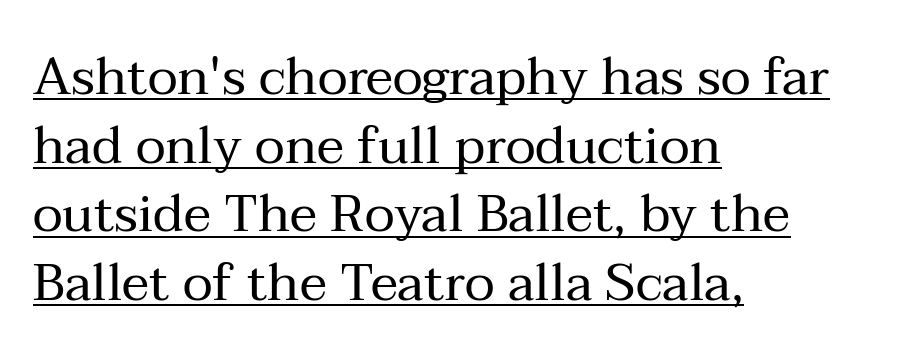
Q: Is the text bold? A: No.
Q: Is the text italic (slanted)? A: No, it is upright.
Q: Is the typeface a serif or a sans-serif typeface? A: Serif.
Q: Is the text underlined? A: Yes.
Q: How is the paragraph aligned? A: Left-aligned.
Q: Is the spacing between letters normal or unusually wide? A: Normal.
Q: Is the spacing between lines tight, normal or loose? A: Normal.
Q: Width (condensed, normal, or wide)? A: Normal.
Q: Stroke contrast? A: Medium.
Q: x-height? A: Medium.
Q: Monospaced? A: No.
